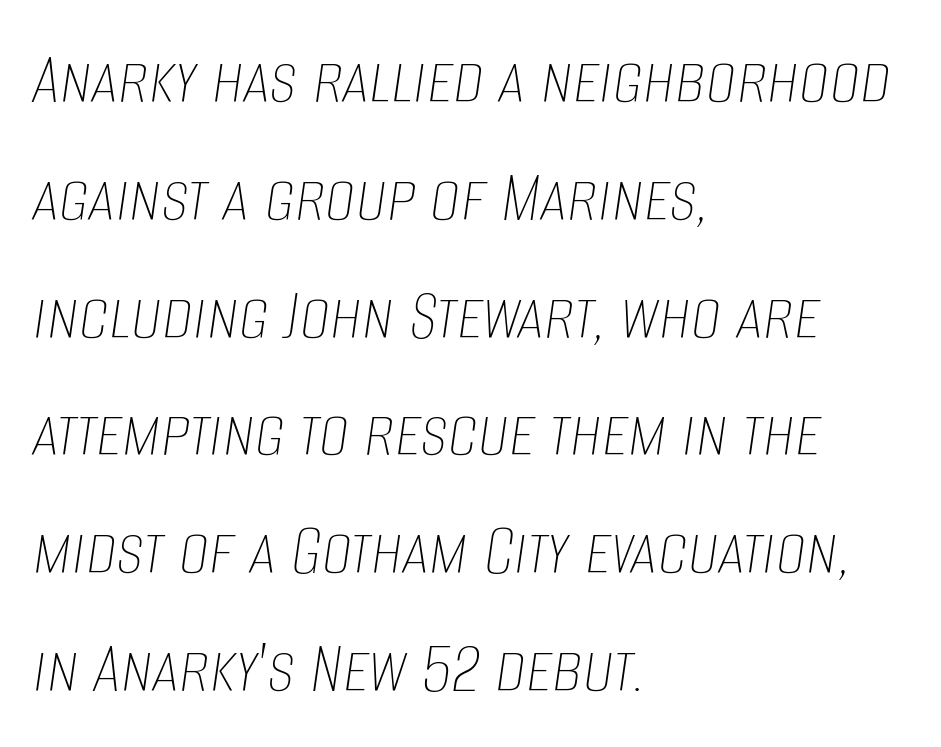
{"italic": "yes", "lean": "right", "slant_degrees": 8, "bold": "no", "weight": "thin", "width": "condensed", "stroke_contrast": "low", "x_height": "large", "monospaced": "no", "underline": "no", "align": "left", "line_spacing": "normal", "line_spacing_ratio": 1.55, "letter_spacing": "normal", "letter_spacing_em": 0.0, "glyph_px": 76}
